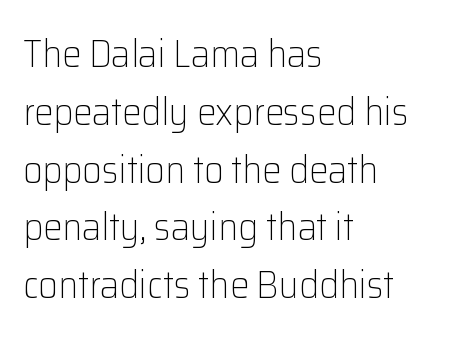
Q: Is the text bold? A: No.
Q: Is the text italic (slanted)? A: No, it is upright.
Q: Is the typeface a serif or a sans-serif typeface? A: Sans-serif.
Q: Is the text underlined? A: No.
Q: How is the paragraph aligned? A: Left-aligned.
Q: Is the spacing between letters normal or unusually wide? A: Normal.
Q: Is the spacing between lines tight, normal or loose? A: Normal.
Q: Width (condensed, normal, or wide)? A: Normal.
Q: Stroke contrast? A: Low.
Q: x-height? A: Medium.
Q: Monospaced? A: No.
